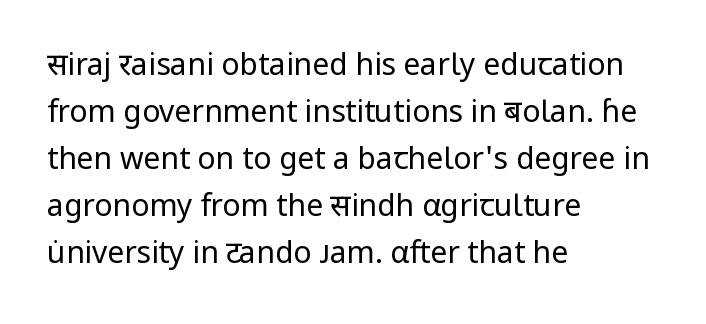
{"serif": "no", "italic": "no", "bold": "no", "weight": "regular", "width": "normal", "stroke_contrast": "low", "x_height": "medium", "monospaced": "no", "underline": "no", "align": "left", "line_spacing": "normal", "line_spacing_ratio": 1.57, "letter_spacing": "normal", "letter_spacing_em": 0.0, "glyph_px": 30}
